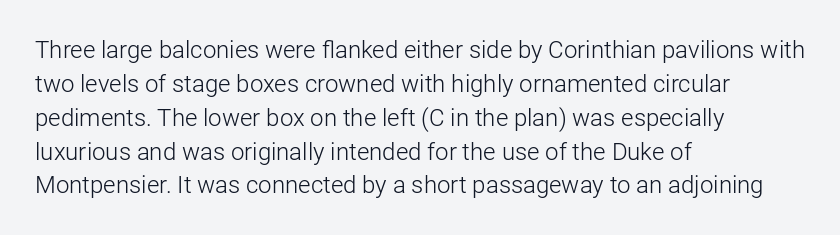
Decoration check: the copy has no underline. Teacher's note: observe the even left margin — that is flush-left alignment. Interline gaps are of average width in this sample. No chunkiness to these letters — they're not bold. These lines were composed using upright roman letters.
